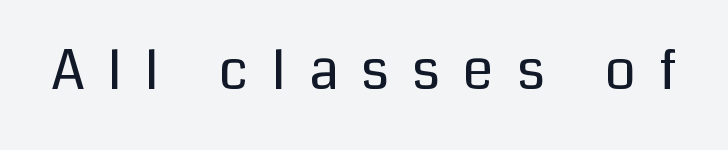
Q: Is the text bold? A: No.
Q: Is the text italic (slanted)? A: No, it is upright.
Q: Is the typeface a serif or a sans-serif typeface? A: Sans-serif.
Q: Is the text underlined? A: No.
Q: Is the spacing between letters normal or unusually wide? A: Unusually wide.
Q: Width (condensed, normal, or wide)? A: Normal.
Q: Stroke contrast? A: Low.
Q: x-height? A: Medium.
Q: Monospaced? A: No.
